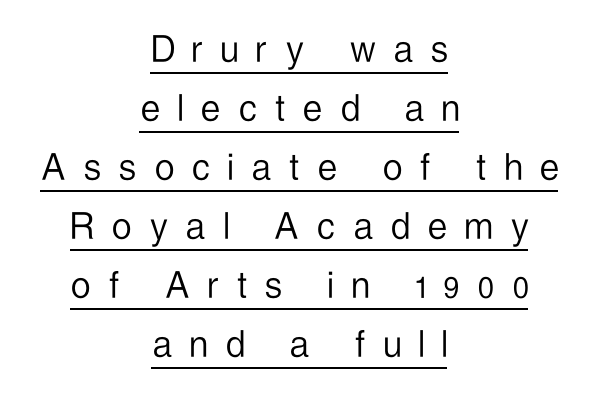
Line spacing here is normal. Is this a sans? Yes — the strokes have no serifs. The lines are quadded center. How are the letters spaced? Widely, with obvious added tracking. A rule runs beneath these lines of type. Think standard paragraph weight, or any step lighter than that.
